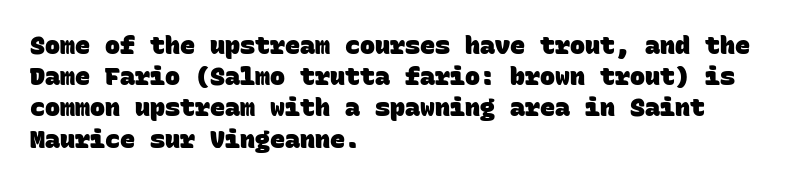
{"bold": "yes", "underline": "no", "align": "left", "line_spacing": "normal", "line_spacing_ratio": 1.25, "letter_spacing": "normal", "letter_spacing_em": 0.0, "glyph_px": 25}
